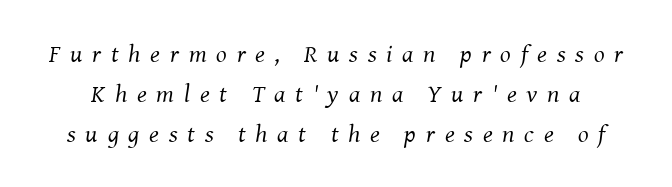
The characters are drawn with everyday or finer stroke widths. The face used here has a pronounced slope to its letters. Clear beneath every line of the passage. Spacing between characters has been opened up far beyond the box default. Baseline-to-baseline distance is the conventional proportion of letter height.
